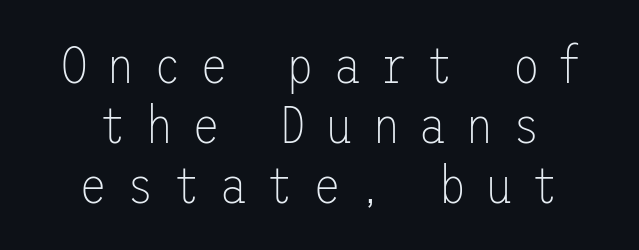
{"serif": "no", "italic": "no", "bold": "no", "weight": "thin", "width": "normal", "stroke_contrast": "low", "x_height": "medium", "underline": "no", "align": "center", "line_spacing": "tight", "line_spacing_ratio": 1.15, "letter_spacing": "wide", "letter_spacing_em": 0.35, "glyph_px": 52}
